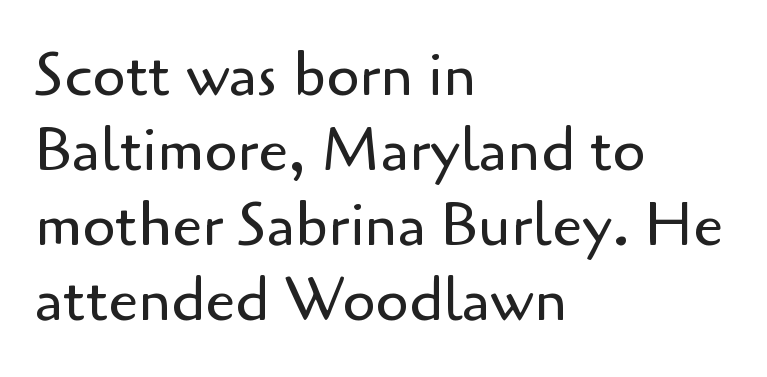
The image shows 60 px regular-weight sans-serif type, upright; set left-aligned, normal line spacing (1.25x), normal letter spacing, not underlined; low stroke contrast and a small x-height.
